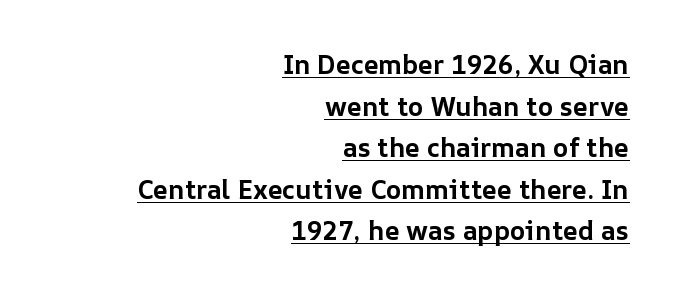
The sample has been set heavy, in full bold. The paragraph shown leans on its right margin. Quick note: underline on. Compared with typical paragraphs, the rows here are spaced about the same.
